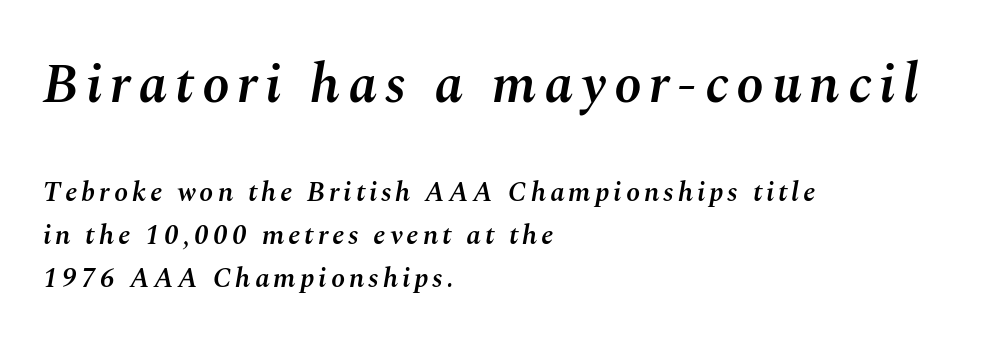
Q: Is the text bold? A: Semi-bold.
Q: Is the text italic (slanted)? A: Yes, it leans right by about 10 degrees.
Q: Is the text underlined? A: No.
Q: How is the paragraph aligned? A: Left-aligned.
Q: Is the spacing between lines tight, normal or loose? A: Normal.
Q: Which block of text is set in a larger size, the first (top) or the second (bottom)? A: The first (top) one.
Q: Width (condensed, normal, or wide)? A: Normal.
Q: Stroke contrast? A: Medium.
Q: x-height? A: Medium.
Q: Monospaced? A: No.
